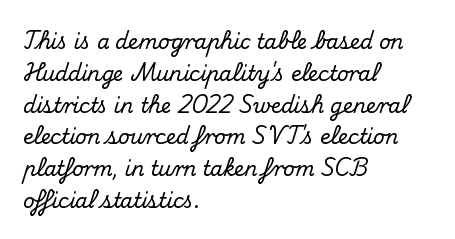
{"underline": "no", "align": "left", "line_spacing": "normal", "line_spacing_ratio": 1.59, "letter_spacing": "normal", "letter_spacing_em": 0.0, "glyph_px": 20}
